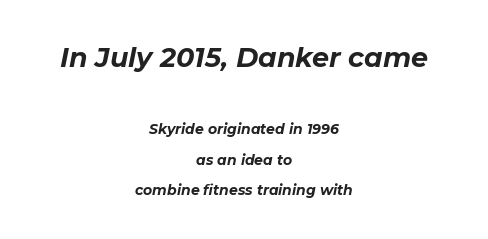
{"italic": "yes", "lean": "right", "slant_degrees": 11, "bold": "yes", "underline": "no", "align": "center", "line_spacing": "loose", "line_spacing_ratio": 2.17, "letter_spacing": "normal", "letter_spacing_em": 0.0, "larger_block": "first", "size_ratio": 1.93, "glyph_px": 27}
